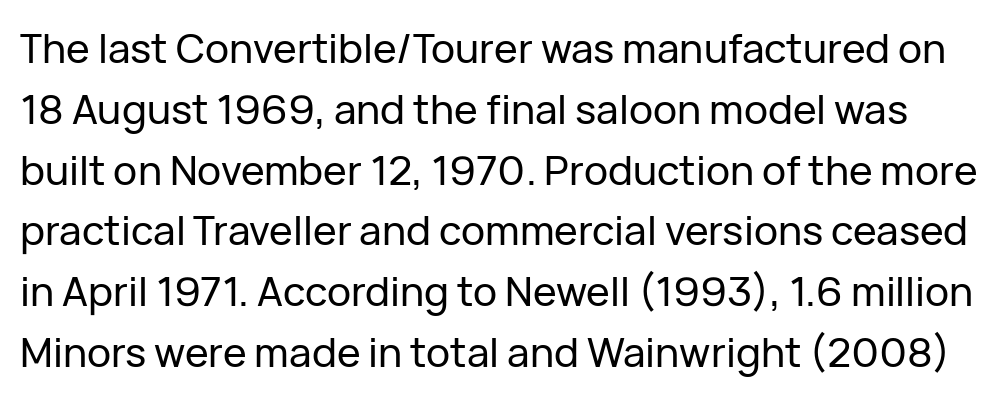
The rendering uses natural spacing where letterforms have individual widths. One glance says typical: line gaps are just what's usual. Underline: absent. The font's upright variant was chosen for this text. Does extra space separate the letters? No, they use regular spacing. Note: no serifs on the glyphs.
